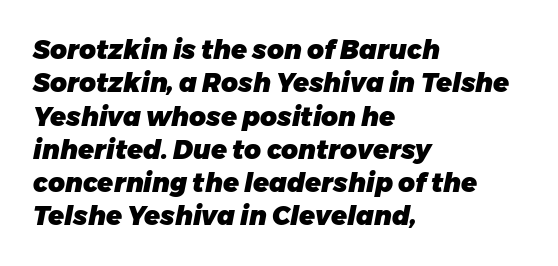
Q: Is the text bold? A: Yes.
Q: Is the text italic (slanted)? A: Yes, it leans right by about 11 degrees.
Q: Is the text underlined? A: No.
Q: How is the paragraph aligned? A: Left-aligned.
Q: Is the spacing between letters normal or unusually wide? A: Normal.
Q: Is the spacing between lines tight, normal or loose? A: Normal.
